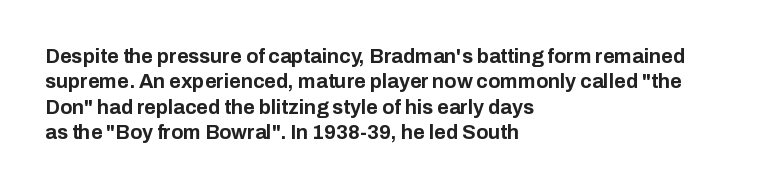
The image shows 20 px bold type, upright; set left-aligned, normal line spacing (1.27x), normal letter spacing, not underlined.
